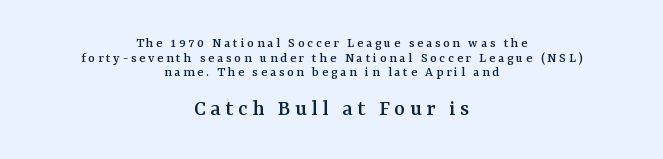
The image shows 23 px text type, upright; set centered, tight line spacing (1.04x), unusually wide letter spacing (+0.2 em), not underlined; the second (bottom) block is 1.64x larger.
